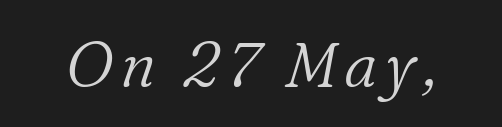
The image shows 63 px light serif type, italic (leaning right); set not underlined; low stroke contrast and a medium x-height.
